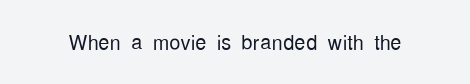
Note: no serifs on the glyphs. You can tell it's not italic because the verticals are truly vertical. On a weight scale, this lands at 450 or below. Rule under the text: the space is simply empty. Is this a fixed-width face? No — the glyphs have proportional, varying widths.
